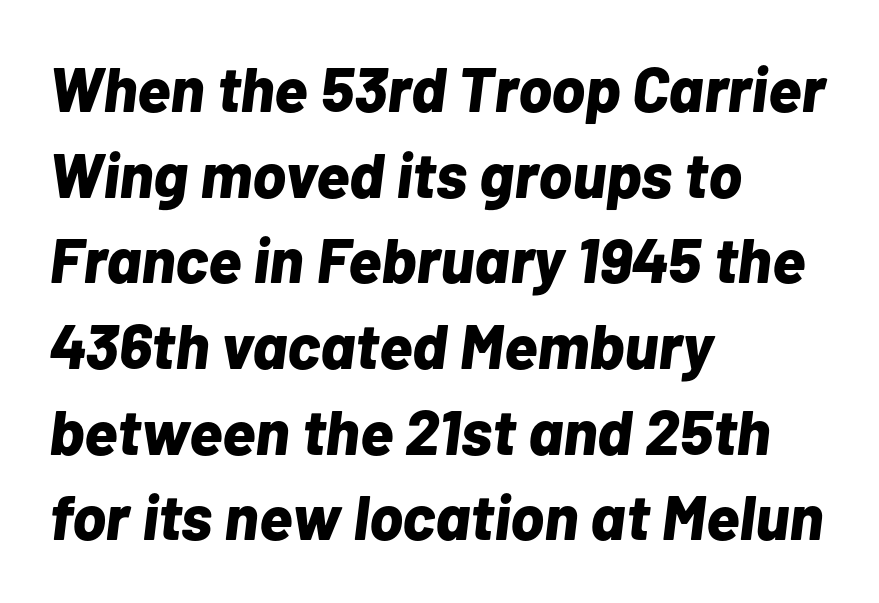
The setting favours the left margin, as ordinary paragraphs usually do. Bare-footed words on every line. The typography opts for an oblique posture over an upright one. Rows of type keep a routine distance in the vertical direction. Spacing verdict: proportional, widths tailored to each character.
